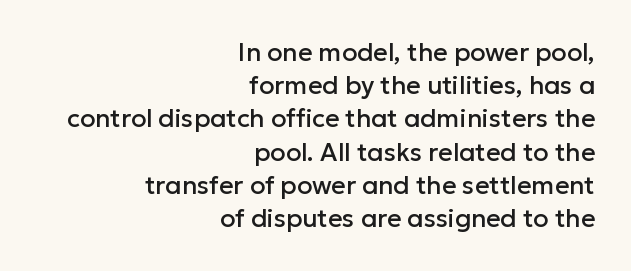
The image shows 25 px text type, upright; set right-aligned, normal line spacing (1.33x), normal letter spacing, not underlined.
